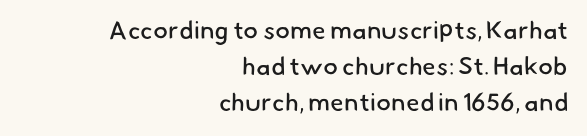
The image shows 25 px text type; set right-aligned, normal line spacing (1.45x), normal letter spacing, not underlined.
